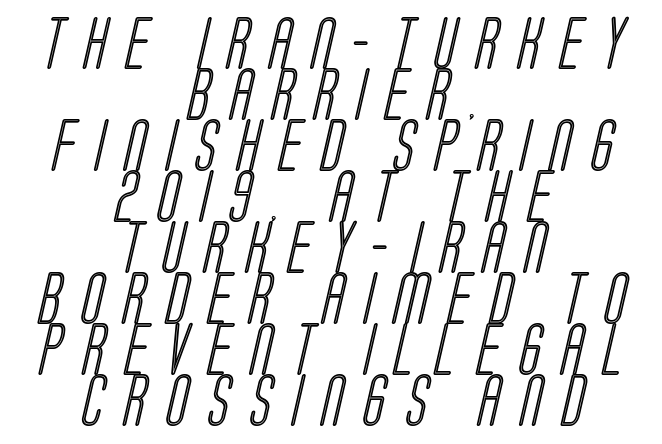
{"width": "condensed", "x_height": "large", "monospaced": "no", "underline": "no", "align": "center", "line_spacing": "tight", "line_spacing_ratio": 0.98, "letter_spacing": "wide", "letter_spacing_em": 0.38, "glyph_px": 52}
